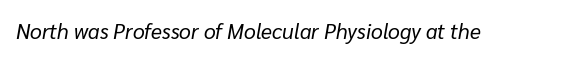
Honestly, the letter spacing is just normal — you wouldn't notice it. The specimen reads as italic at a glance. On a weight scale, this lands at 450 or below. The zone under the glyphs is completely vacant.
